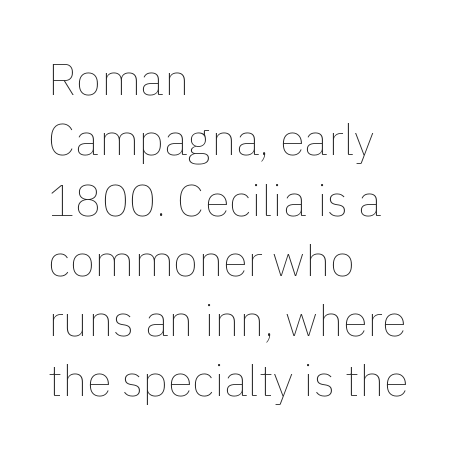
Q: Is the text bold? A: No.
Q: Is the text italic (slanted)? A: No, it is upright.
Q: Is the text underlined? A: No.
Q: How is the paragraph aligned? A: Left-aligned.
Q: Is the spacing between letters normal or unusually wide? A: Normal.
Q: Is the spacing between lines tight, normal or loose? A: Normal.
Q: Width (condensed, normal, or wide)? A: Normal.
Q: x-height? A: Medium.
Q: Monospaced? A: No.
